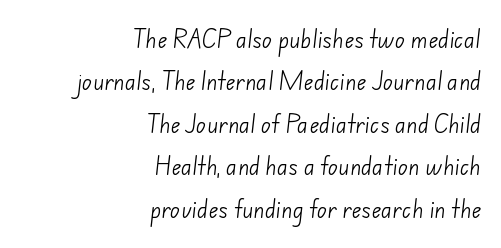
Q: Is the text bold? A: No.
Q: Is the text underlined? A: No.
Q: How is the paragraph aligned? A: Right-aligned.
Q: Is the spacing between letters normal or unusually wide? A: Normal.
Q: Is the spacing between lines tight, normal or loose? A: Loose.
